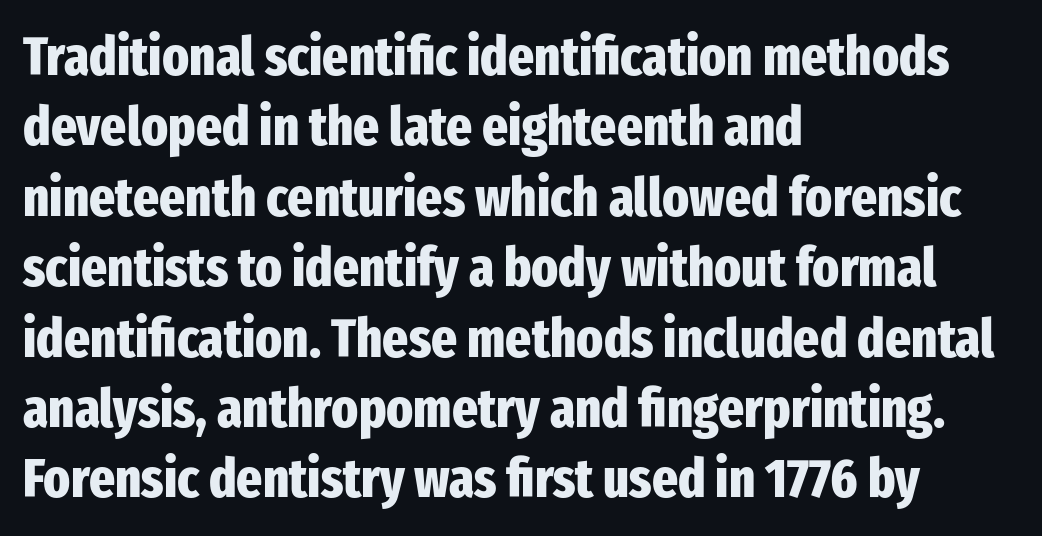
The area under the type is left untouched. Left-aligned paragraph, ragged on the right. Do the characters align in a grid? No, the font is proportional. I'd describe the lettering as bold — thick and assertive. Ascenders rise straight up at ninety degrees. Leading: standard.
